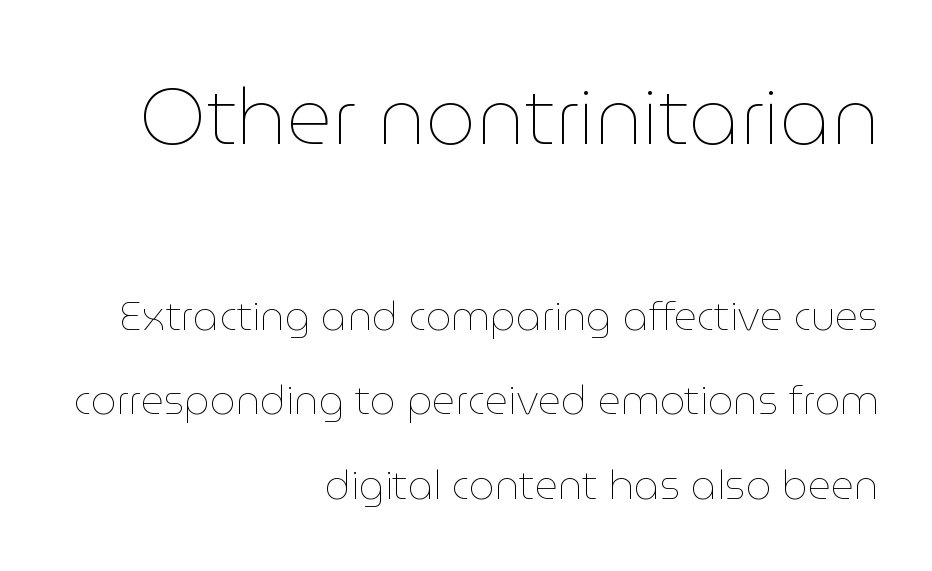
Q: Is the text bold? A: No.
Q: Is the text italic (slanted)? A: No, it is upright.
Q: Is the text underlined? A: No.
Q: How is the paragraph aligned? A: Right-aligned.
Q: Is the spacing between letters normal or unusually wide? A: Normal.
Q: Is the spacing between lines tight, normal or loose? A: Loose.
Q: Which block of text is set in a larger size, the first (top) or the second (bottom)? A: The first (top) one.
Q: Width (condensed, normal, or wide)? A: Normal.
Q: Stroke contrast? A: Low.
Q: x-height? A: Medium.
Q: Monospaced? A: No.
